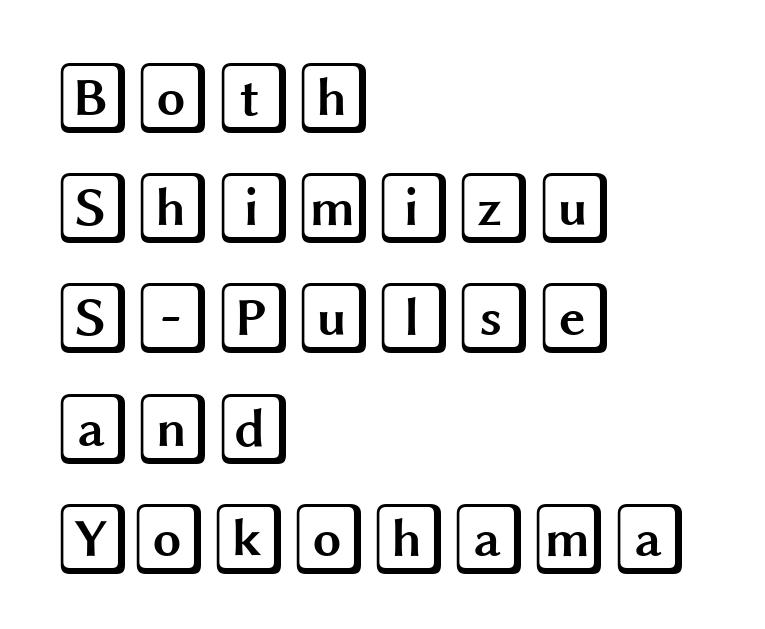
Line spacing here is normal. Decoration check: the copy has no underline. A student would call this left alignment; a typographer would say flush left, rag right. Posture: vertical.
